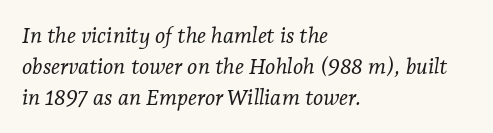
The image shows 22 px text type, italic (leaning right); set left-aligned, normal line spacing (1.4x), normal letter spacing, not underlined.
